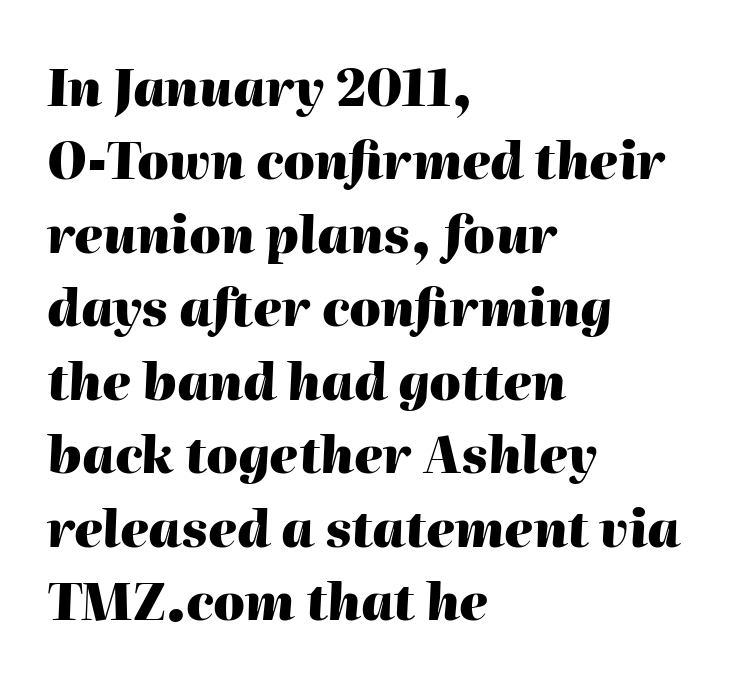
These lines are rendered in a variable-pitch font. Does extra space separate the letters? No, they use regular spacing. If you drew a line through each stem, it would be angled. Baseline-to-baseline distance is the conventional proportion of letter height. Unmarked baselines from the first word to the last.
